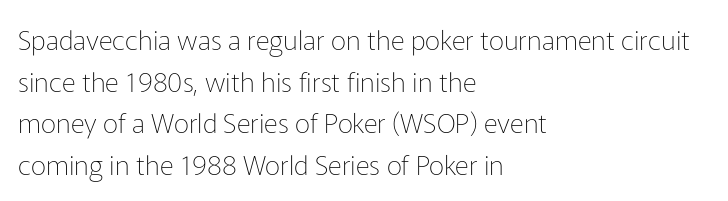
{"italic": "no", "bold": "no", "underline": "no", "align": "left", "line_spacing": "normal", "line_spacing_ratio": 1.54, "letter_spacing": "normal", "letter_spacing_em": 0.0, "glyph_px": 27}
